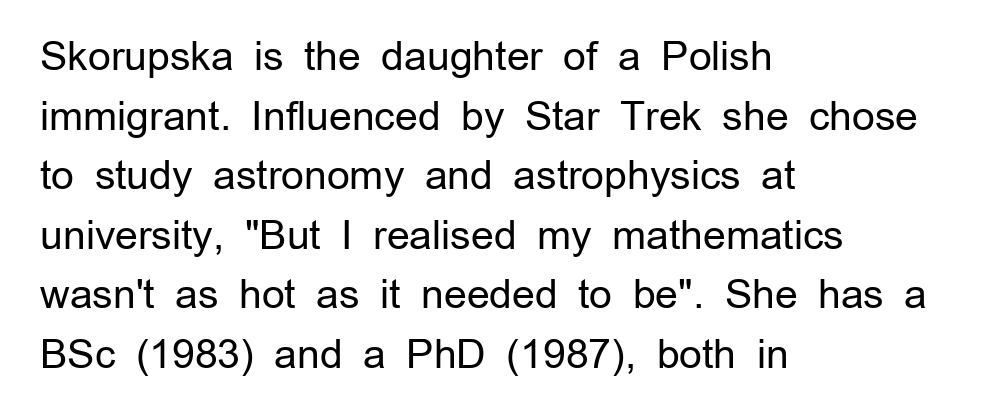
{"serif": "no", "italic": "no", "bold": "no", "weight": "regular", "width": "normal", "stroke_contrast": "low", "x_height": "medium", "monospaced": "no", "underline": "no", "align": "left", "line_spacing": "normal", "line_spacing_ratio": 1.49, "letter_spacing": "normal", "letter_spacing_em": 0.0, "glyph_px": 40}
